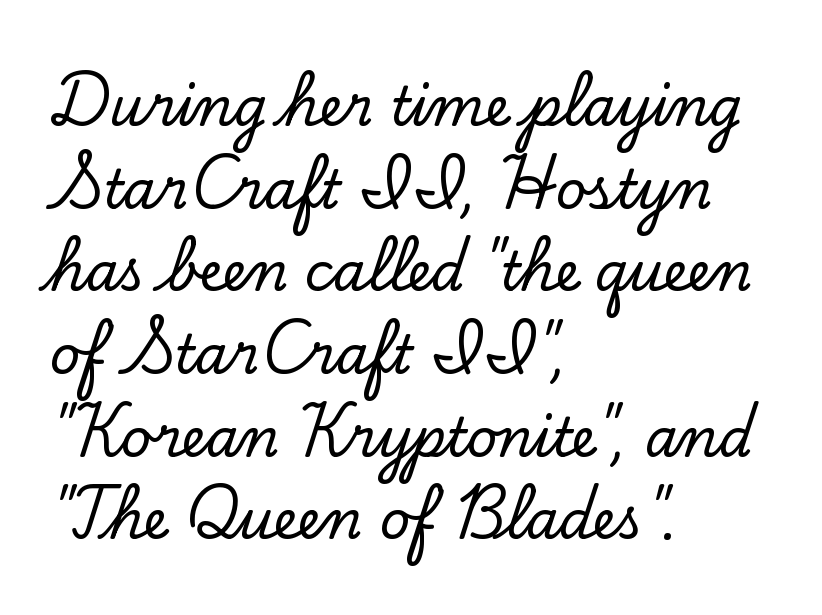
The line texture is even and compact thanks to regular tracking. Decoration check: the copy has no underline. The face used here is proportionally spaced, like ordinary book or web type. Look at the bottom of the vertical strokes: they flare into serifs here.
